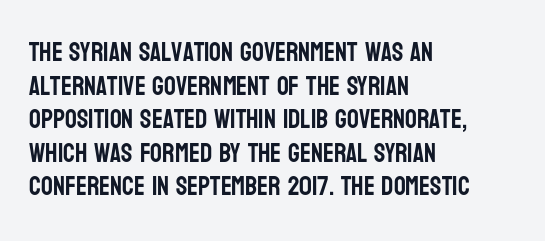
Q: Is the text italic (slanted)? A: No, it is upright.
Q: Is the text underlined? A: No.
Q: How is the paragraph aligned? A: Left-aligned.
Q: Is the spacing between letters normal or unusually wide? A: Normal.
Q: Is the spacing between lines tight, normal or loose? A: Normal.
